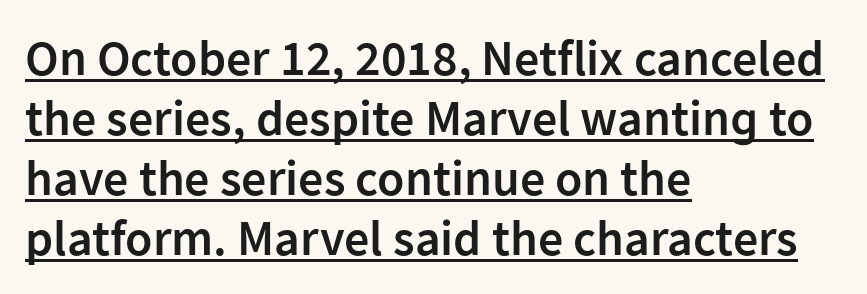
The image shows 50 px semibold sans-serif type, upright; set left-aligned, line spacing 1.2x, normal letter spacing, underlined; low stroke contrast and a medium x-height.
